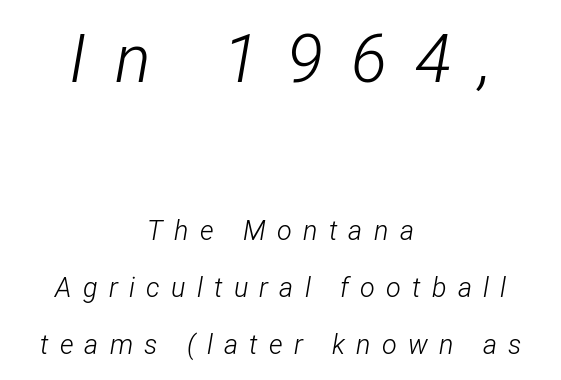
Q: Is the text bold? A: No.
Q: Is the text italic (slanted)? A: Yes, it leans right by about 12 degrees.
Q: Is the text underlined? A: No.
Q: How is the paragraph aligned? A: Centered.
Q: Is the spacing between letters normal or unusually wide? A: Unusually wide.
Q: Is the spacing between lines tight, normal or loose? A: Loose.
Q: Which block of text is set in a larger size, the first (top) or the second (bottom)? A: The first (top) one.
Q: Width (condensed, normal, or wide)? A: Condensed.
Q: Stroke contrast? A: Low.
Q: x-height? A: Medium.
Q: Monospaced? A: No.
